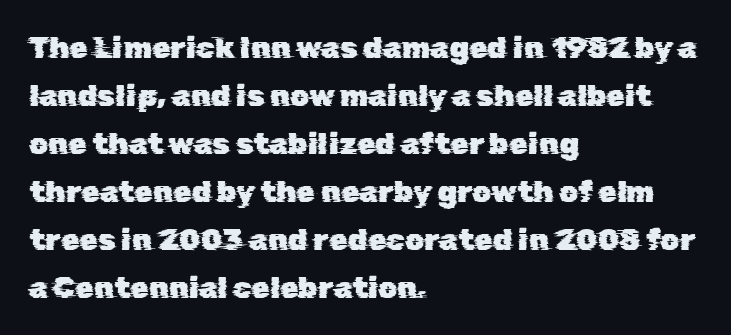
{"serif": "no", "width": "normal", "stroke_contrast": "low", "x_height": "medium", "monospaced": "no", "underline": "no", "align": "left", "line_spacing": "normal", "line_spacing_ratio": 1.6, "letter_spacing": "normal", "letter_spacing_em": 0.0, "glyph_px": 30}
